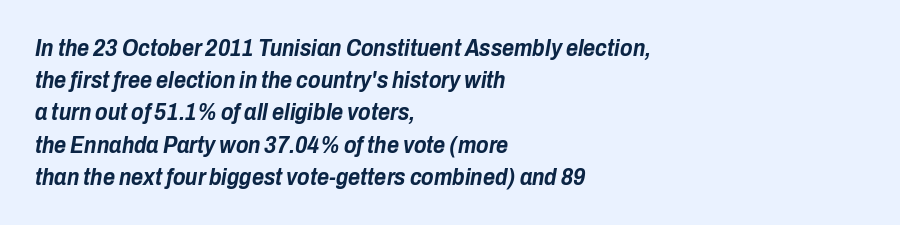
The image shows 23 px bold type, italic (leaning right); set left-aligned, normal line spacing (1.4x), normal letter spacing, not underlined.
